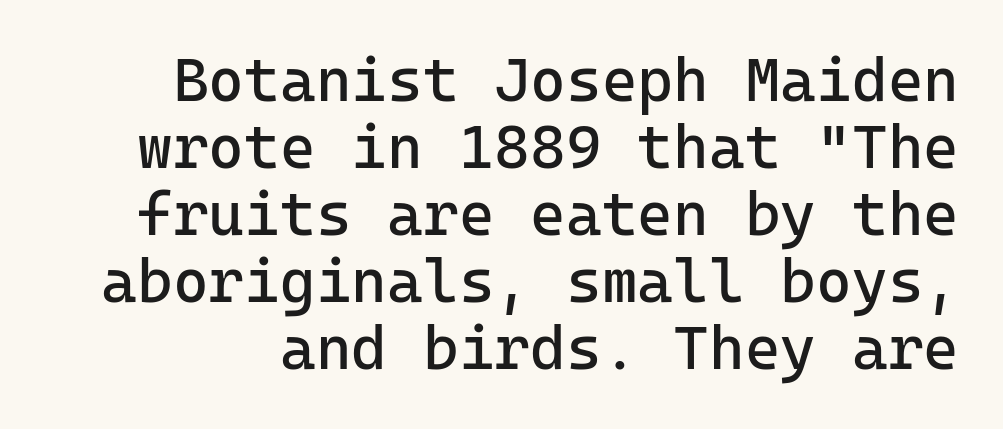
{"serif": "no", "italic": "no", "bold": "no", "weight": "regular", "width": "normal", "stroke_contrast": "low", "x_height": "medium", "underline": "no", "line_spacing": "tight", "line_spacing_ratio": 1.1, "letter_spacing": "normal", "letter_spacing_em": 0.0, "glyph_px": 61}
